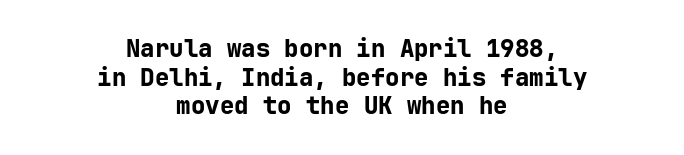
{"italic": "no", "bold": "yes", "underline": "no", "align": "center", "line_spacing_ratio": 1.19, "letter_spacing": "normal", "letter_spacing_em": 0.0, "glyph_px": 24}
